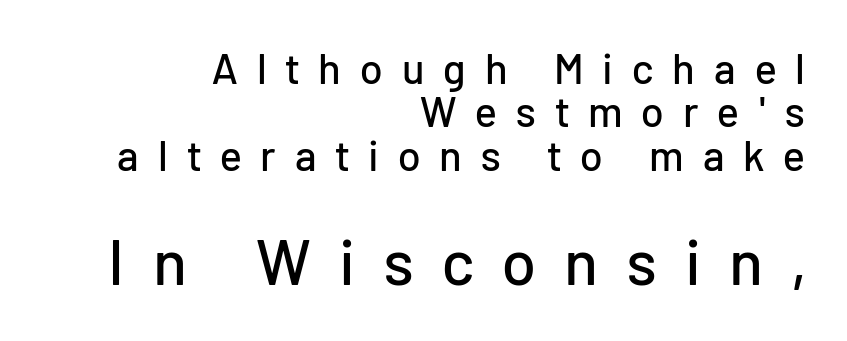
Q: Is the text italic (slanted)? A: No, it is upright.
Q: Is the typeface a serif or a sans-serif typeface? A: Sans-serif.
Q: Is the text underlined? A: No.
Q: How is the paragraph aligned? A: Right-aligned.
Q: Is the spacing between letters normal or unusually wide? A: Unusually wide.
Q: Is the spacing between lines tight, normal or loose? A: Tight.
Q: Which block of text is set in a larger size, the first (top) or the second (bottom)? A: The second (bottom) one.
Q: Width (condensed, normal, or wide)? A: Normal.
Q: Stroke contrast? A: Low.
Q: x-height? A: Medium.
Q: Monospaced? A: No.
